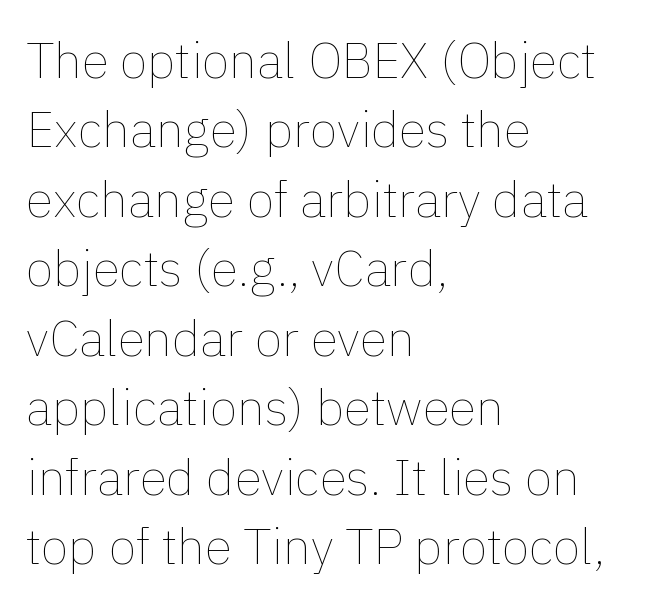
Q: Is the text bold? A: No.
Q: Is the text italic (slanted)? A: No, it is upright.
Q: Is the text underlined? A: No.
Q: How is the paragraph aligned? A: Left-aligned.
Q: Is the spacing between letters normal or unusually wide? A: Normal.
Q: Is the spacing between lines tight, normal or loose? A: Normal.
Q: Width (condensed, normal, or wide)? A: Normal.
Q: x-height? A: Medium.
Q: Monospaced? A: No.
